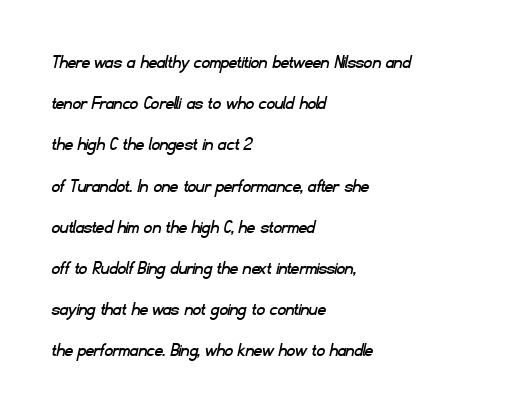
Q: Is the text underlined? A: No.
Q: How is the paragraph aligned? A: Left-aligned.
Q: Is the spacing between letters normal or unusually wide? A: Normal.
Q: Is the spacing between lines tight, normal or loose? A: Loose.
